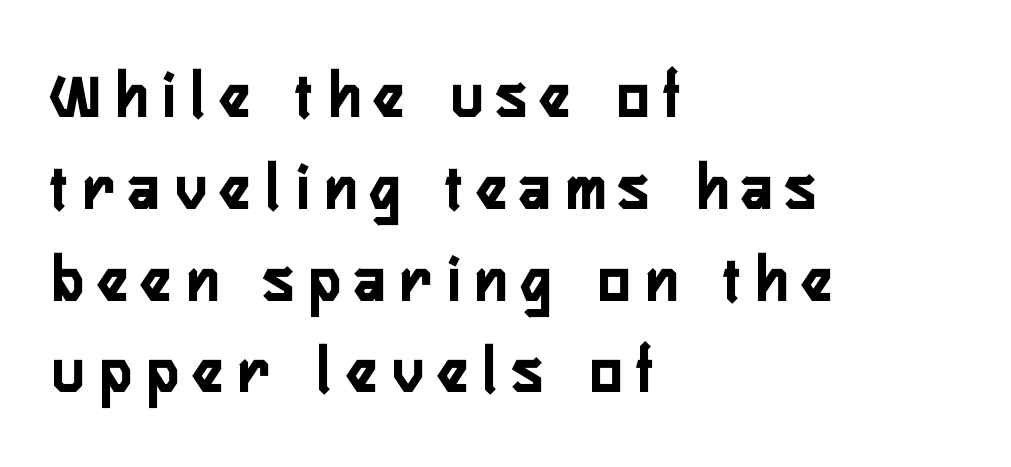
The baseline area is clear. The font is running at its bold setting. These lines sit exactly where default settings would place them. Visually the block forms a straight wall on the left and a jagged coastline on the right. These lines were composed using upright roman letters. Think of a printed novel: that variable character pitch is what you see here.
